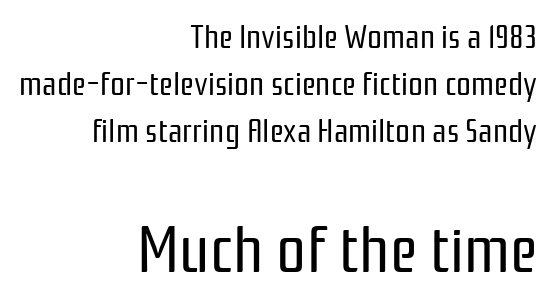
The image shows 66 px regular-weight, condensed sans-serif type, upright; set right-aligned, normal line spacing (1.43x), normal letter spacing, not underlined; the second (bottom) block is 2.0x larger; low stroke contrast and a medium x-height.
